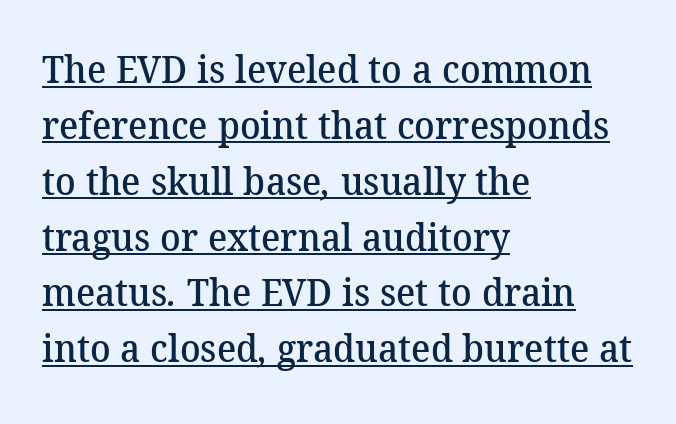
Q: Is the text bold? A: Semi-bold.
Q: Is the typeface a serif or a sans-serif typeface? A: Serif.
Q: Is the text underlined? A: Yes.
Q: How is the paragraph aligned? A: Left-aligned.
Q: Is the spacing between letters normal or unusually wide? A: Normal.
Q: Is the spacing between lines tight, normal or loose? A: Normal.
Q: Width (condensed, normal, or wide)? A: Normal.
Q: Stroke contrast? A: Medium.
Q: x-height? A: Medium.
Q: Monospaced? A: No.
